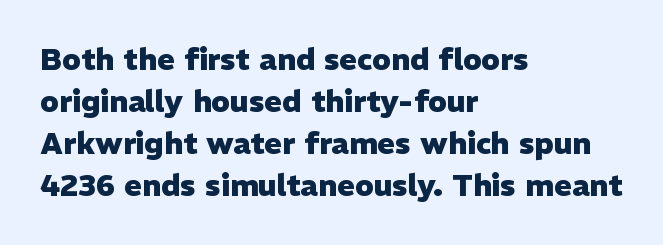
The typesetter chose a ragged-right arrangement here. Set as a true bold cut, around the 700 mark. Characters follow at the spacing the type designer built in. Looks like regular typesetting: each glyph gets only the width it needs. No feet cap the strokes, marking this as sans-serif type.
